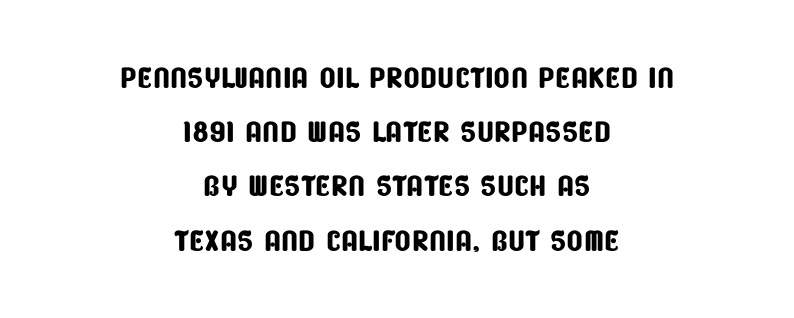
Q: Is the typeface a serif or a sans-serif typeface? A: Sans-serif.
Q: Is the text underlined? A: No.
Q: How is the paragraph aligned? A: Centered.
Q: Is the spacing between letters normal or unusually wide? A: Normal.
Q: Is the spacing between lines tight, normal or loose? A: Normal.
Q: Width (condensed, normal, or wide)? A: Condensed.
Q: Stroke contrast? A: Low.
Q: x-height? A: Large.
Q: Monospaced? A: No.
